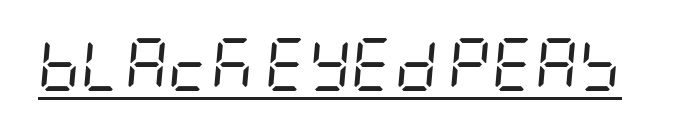
Caption: standard tracking, unaltered. No heavy texture on the line: the type isn't bold. Tall strokes in this sample are angled rather than plumb. Somebody hit Ctrl+U on this one — the words are underlined.
